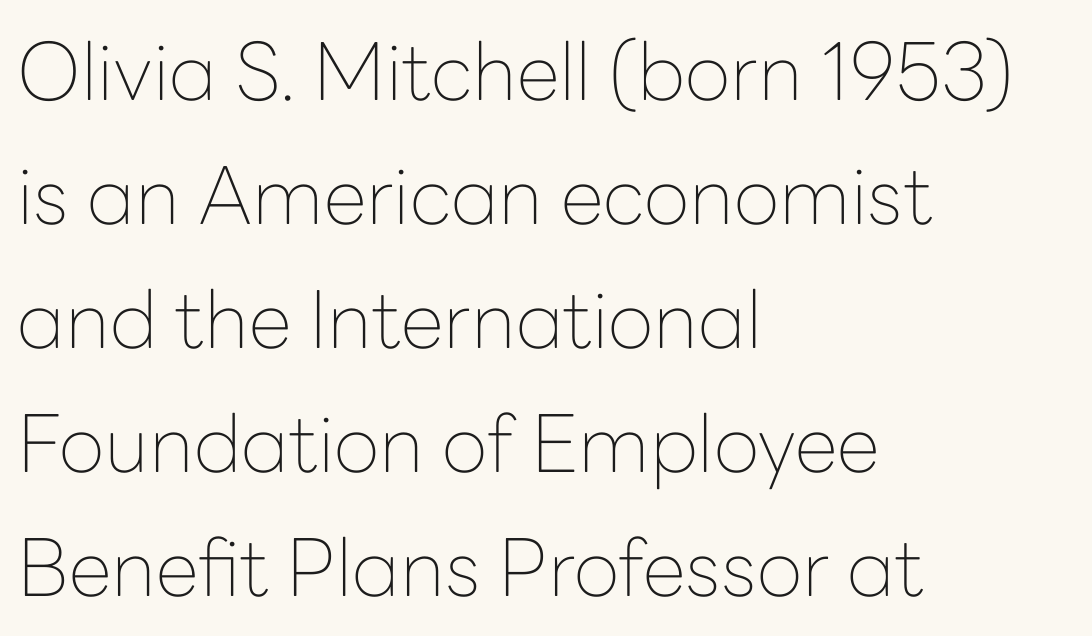
The image shows 79 px thin sans-serif type, upright; set left-aligned, normal line spacing (1.57x), normal letter spacing, not underlined; low stroke contrast and a medium x-height.
